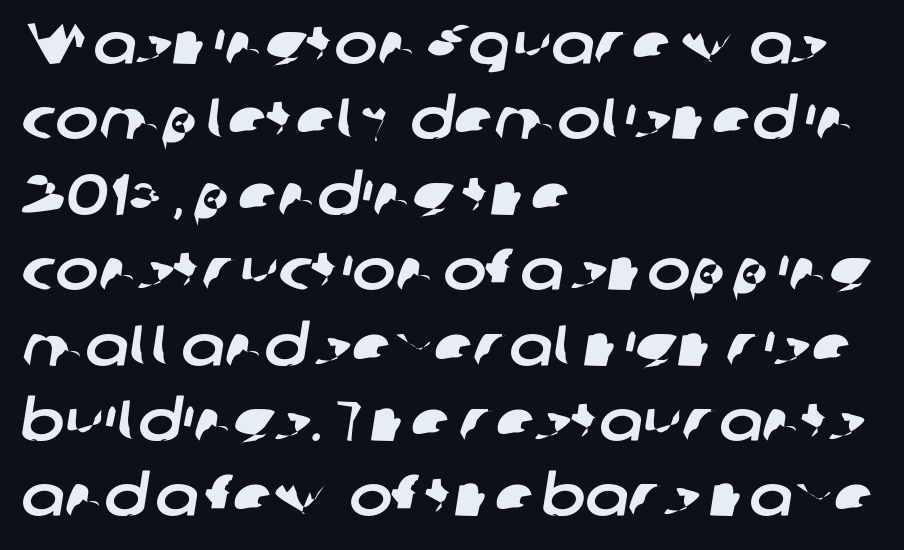
Q: Is the typeface a serif or a sans-serif typeface? A: Sans-serif.
Q: Is the text underlined? A: No.
Q: How is the paragraph aligned? A: Left-aligned.
Q: Is the spacing between letters normal or unusually wide? A: Normal.
Q: Is the spacing between lines tight, normal or loose? A: Normal.
Q: Width (condensed, normal, or wide)? A: Normal.
Q: Stroke contrast? A: Low.
Q: x-height? A: Medium.
Q: Monospaced? A: No.
